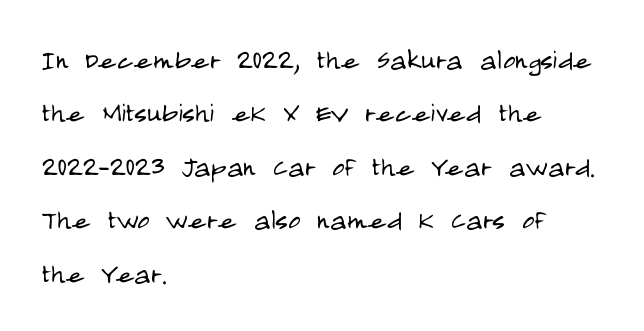
The image shows 34 px light, condensed sans-serif type, upright; set left-aligned, normal line spacing (1.57x), normal letter spacing, not underlined; low stroke contrast and a large x-height.
